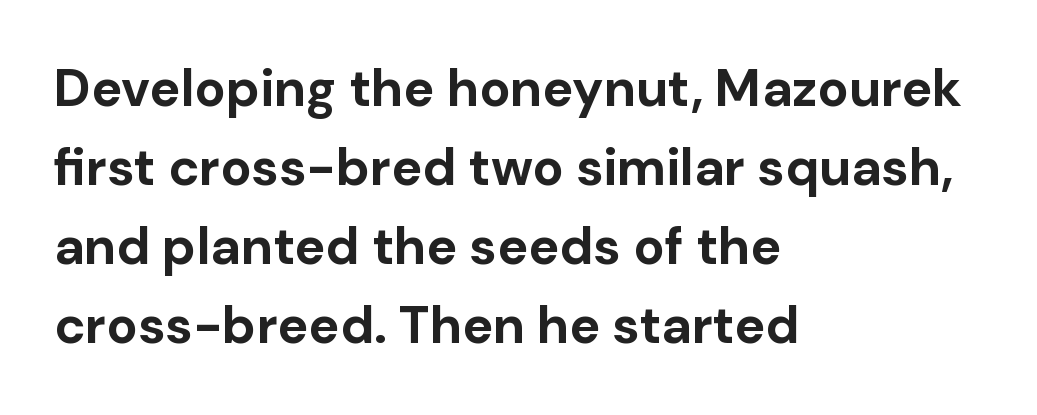
Q: Is the text bold? A: Yes.
Q: Is the text italic (slanted)? A: No, it is upright.
Q: Is the typeface a serif or a sans-serif typeface? A: Sans-serif.
Q: Is the text underlined? A: No.
Q: How is the paragraph aligned? A: Left-aligned.
Q: Is the spacing between letters normal or unusually wide? A: Normal.
Q: Is the spacing between lines tight, normal or loose? A: Normal.
Q: Width (condensed, normal, or wide)? A: Normal.
Q: Stroke contrast? A: Low.
Q: x-height? A: Medium.
Q: Monospaced? A: No.
